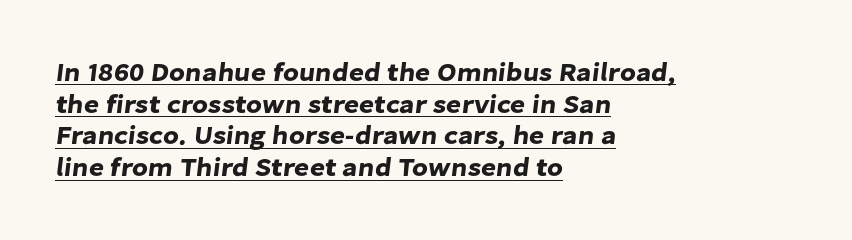
Q: Is the text underlined? A: Yes.
Q: How is the paragraph aligned? A: Left-aligned.
Q: Is the spacing between letters normal or unusually wide? A: Normal.
